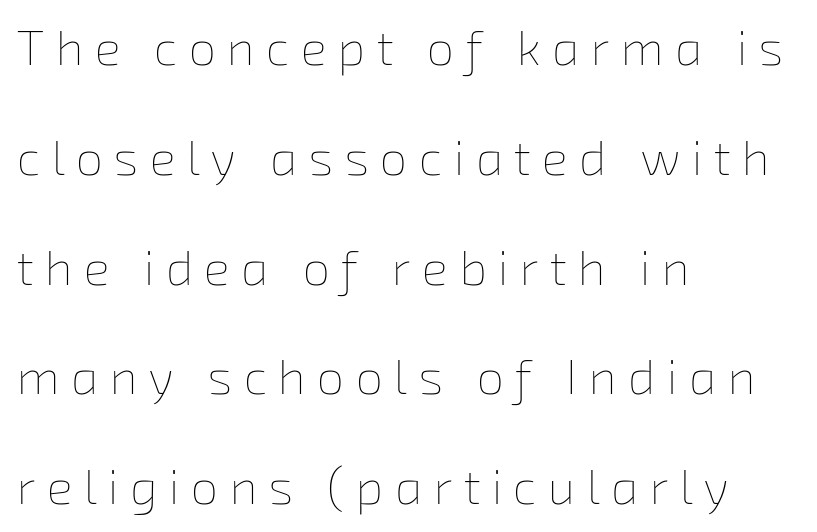
The lines are quadded left. Spacing between characters has been opened up far beyond the box default. Baseline-to-baseline distance is far greater than the letter height. Glance below the letters and you will spot only blank space. Bold? No — there's no thickening of the strokes.
